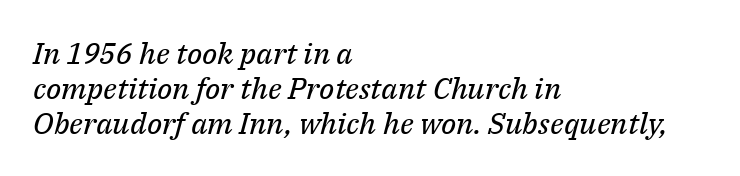
Q: Is the text bold? A: No.
Q: Is the text italic (slanted)? A: Yes, it leans right by about 14 degrees.
Q: Is the typeface a serif or a sans-serif typeface? A: Serif.
Q: Is the text underlined? A: No.
Q: How is the paragraph aligned? A: Left-aligned.
Q: Is the spacing between letters normal or unusually wide? A: Normal.
Q: Width (condensed, normal, or wide)? A: Normal.
Q: Stroke contrast? A: Medium.
Q: x-height? A: Medium.
Q: Monospaced? A: No.
